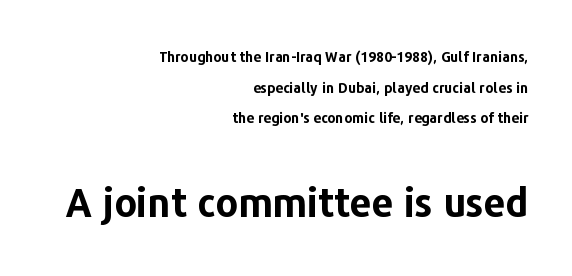
The image shows 39 px bold sans-serif type, upright; set right-aligned, loose line spacing (2.19x), normal letter spacing, not underlined; the second (bottom) block is 2.79x larger; low stroke contrast and a medium x-height.
